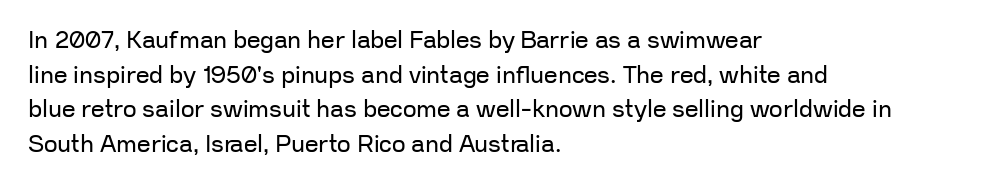
Regarding leading, the lines here are spaced in the standard way. The letters look calm and open, with moderate or lighter stems. Layout note: lines flush left. The rendering keeps characters at their native spacing. The lettering stays uniformly vertical, giving the passage a roman look. Underline: absent.
